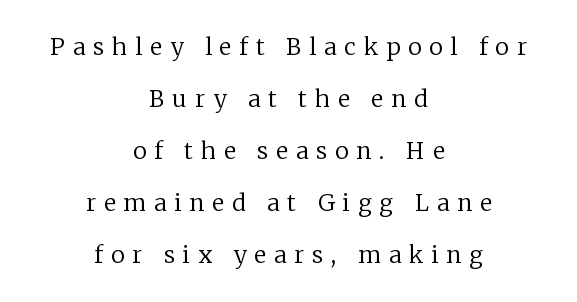
{"italic": "no", "bold": "no", "underline": "no", "align": "center", "line_spacing": "loose", "line_spacing_ratio": 2.26, "letter_spacing": "wide", "letter_spacing_em": 0.35, "glyph_px": 23}
